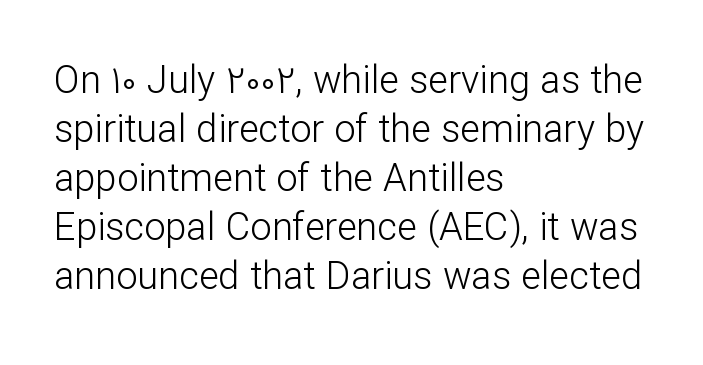
Q: Is the text bold? A: No.
Q: Is the text italic (slanted)? A: No, it is upright.
Q: Is the typeface a serif or a sans-serif typeface? A: Sans-serif.
Q: Is the text underlined? A: No.
Q: How is the paragraph aligned? A: Left-aligned.
Q: Is the spacing between letters normal or unusually wide? A: Normal.
Q: Is the spacing between lines tight, normal or loose? A: Normal.
Q: Width (condensed, normal, or wide)? A: Normal.
Q: Stroke contrast? A: Low.
Q: x-height? A: Medium.
Q: Monospaced? A: No.
